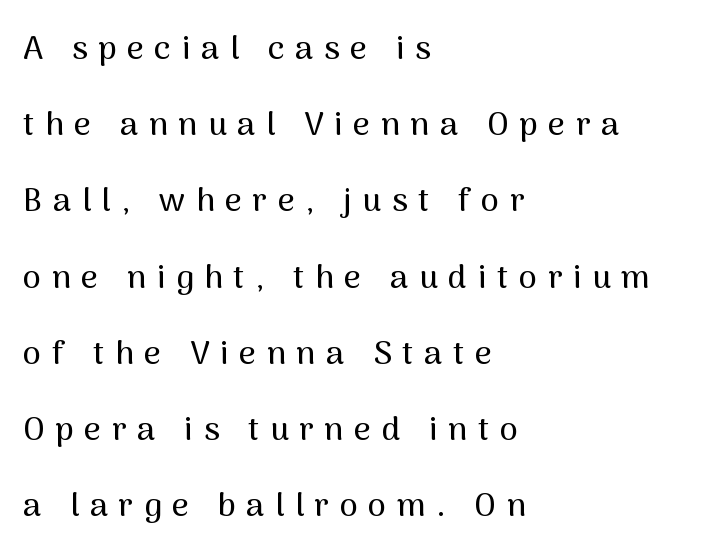
Is this a sans? Yes — the strokes have no serifs. Airy leading. Unmarked baselines from the first word to the last. Unlike italic type, these characters show no tilt at all.
